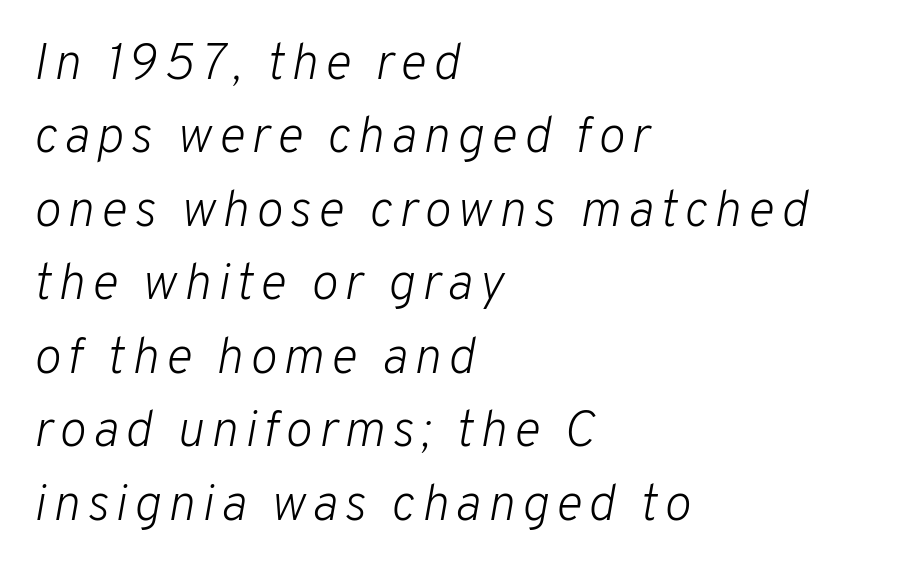
{"italic": "yes", "lean": "right", "slant_degrees": 10, "bold": "no", "weight": "light", "width": "normal", "stroke_contrast": "low", "x_height": "medium", "monospaced": "no", "underline": "no", "align": "left", "line_spacing": "normal", "line_spacing_ratio": 1.44, "glyph_px": 51}
